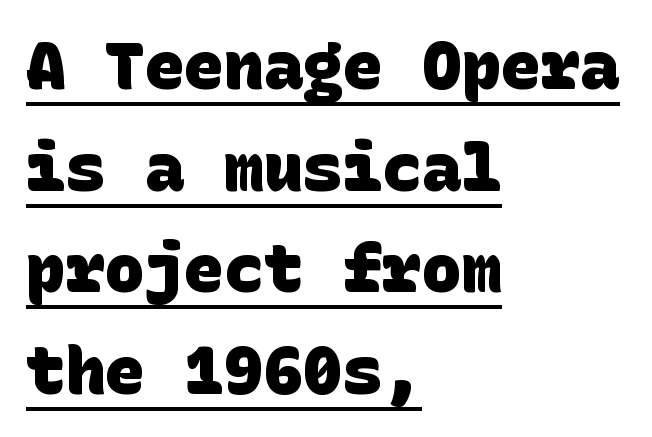
Unlike a traditional serif, this face leaves its strokes unadorned. Emphasis by weight is at full strength: bold. Somebody hit Ctrl+U on this one — the words are underlined. The face used here is rendered with its standard letterfit. The designer left line spacing at the default. One-word summary of the alignment: left.
